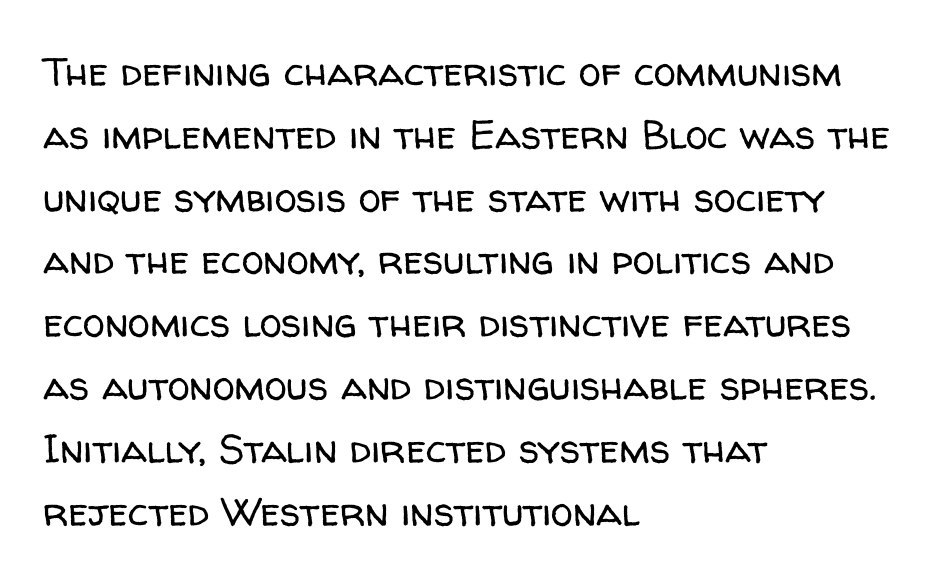
The image shows 40 px regular-weight sans-serif type, upright; set left-aligned, normal line spacing (1.57x), normal letter spacing, not underlined; low stroke contrast and a medium x-height.
